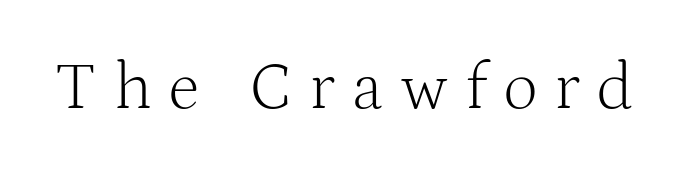
The image shows 67 px light serif type, upright; set unusually wide letter spacing (+0.26 em), not underlined; medium stroke contrast and a medium x-height.
